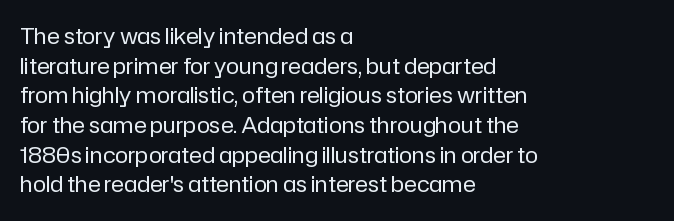
Unmarked baselines from the first word to the last. The designer left line spacing at the default. The rendering anchors every line to the left-hand side. The gaps between neighbouring characters are ordinary and unremarkable. The type sits square on the baseline with zero lean.
